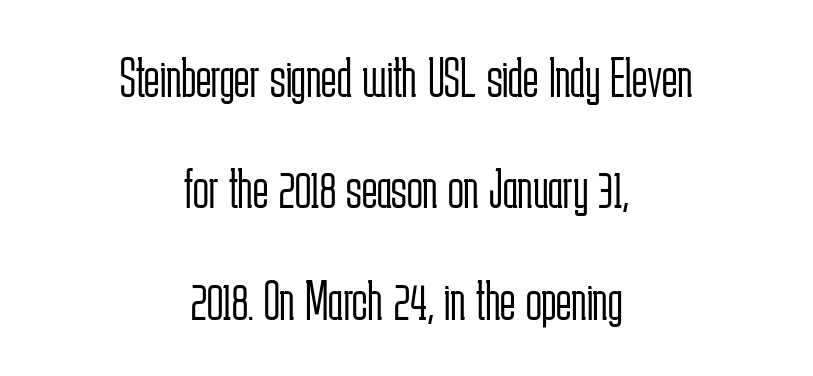
The image shows 58 px light, condensed sans-serif type, upright; set centered, loose line spacing (1.92x), normal letter spacing, not underlined; low stroke contrast and a medium x-height.
